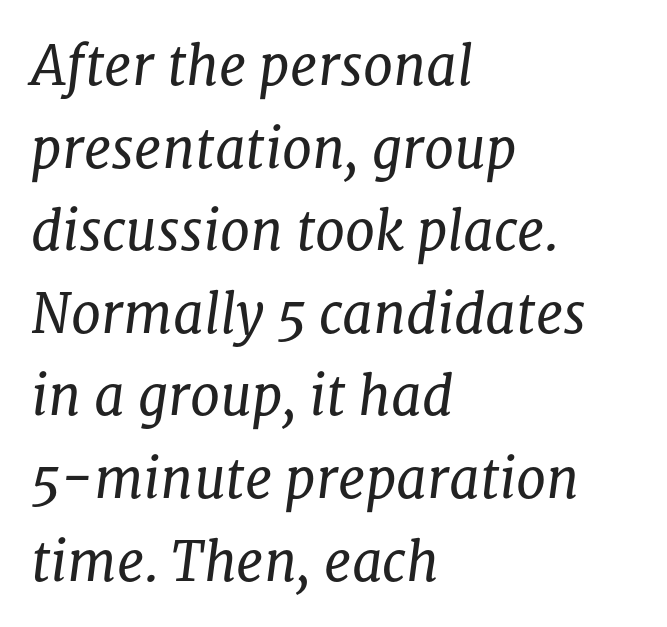
The vertical gap from one line to the next is medium. Horizontally, the lines are justified to the leading edge only. Serif or sans? Serif — the stroke terminals have little feet. The face used here has a pronounced slope to its letters.
